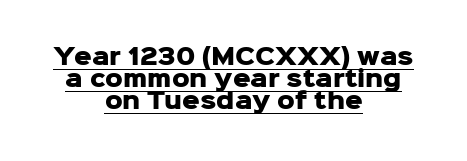
Every word sits above its own underline. Characters remain perfectly vertical along every line. The letters are bold, with thick, heavy strokes. Honestly, the rows look squashed on top of each other. The gaps between neighbouring characters are ordinary and unremarkable. Every row of glyphs is offset so its center matches the block's center.
